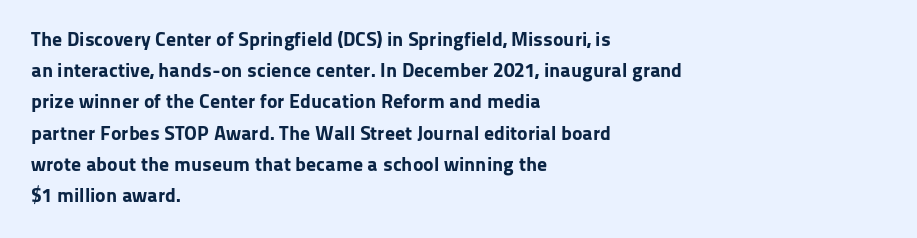
The image shows 20 px bold type, upright; set left-aligned, normal line spacing (1.56x), normal letter spacing, not underlined.
